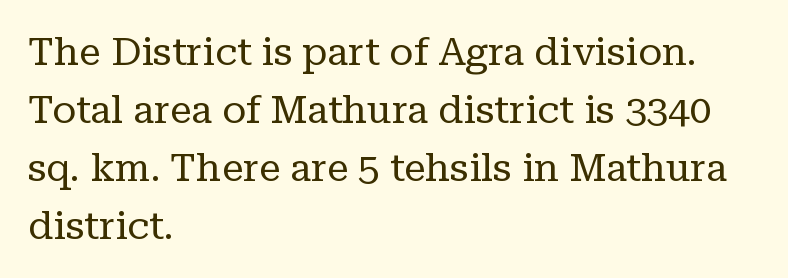
Q: Is the text bold? A: No.
Q: Is the text italic (slanted)? A: No, it is upright.
Q: Is the typeface a serif or a sans-serif typeface? A: Serif.
Q: Is the text underlined? A: No.
Q: How is the paragraph aligned? A: Left-aligned.
Q: Is the spacing between letters normal or unusually wide? A: Normal.
Q: Is the spacing between lines tight, normal or loose? A: Normal.
Q: Width (condensed, normal, or wide)? A: Normal.
Q: Stroke contrast? A: Low.
Q: x-height? A: Medium.
Q: Monospaced? A: No.
